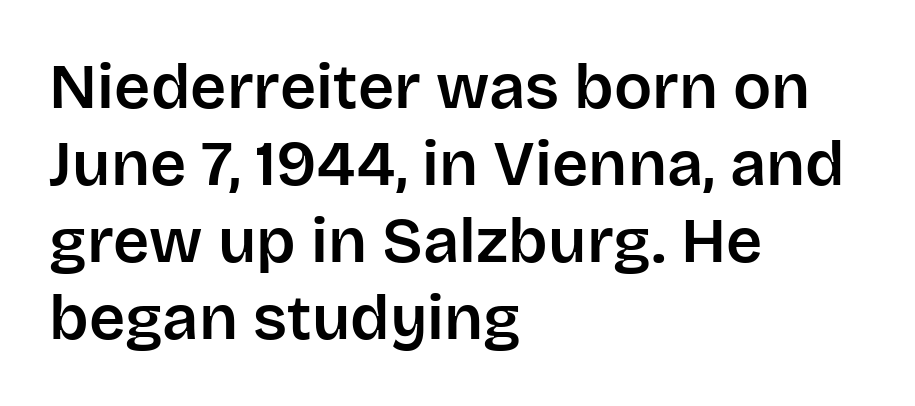
Q: Is the text italic (slanted)? A: No, it is upright.
Q: Is the typeface a serif or a sans-serif typeface? A: Sans-serif.
Q: Is the text underlined? A: No.
Q: How is the paragraph aligned? A: Left-aligned.
Q: Is the spacing between letters normal or unusually wide? A: Normal.
Q: Width (condensed, normal, or wide)? A: Normal.
Q: Stroke contrast? A: Low.
Q: x-height? A: Large.
Q: Monospaced? A: No.
